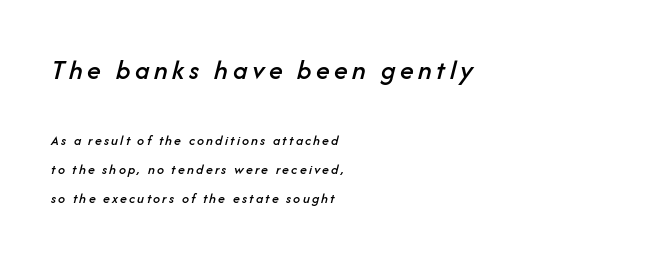
{"italic": "yes", "lean": "right", "slant_degrees": 14, "width": "normal", "stroke_contrast": "low", "x_height": "medium", "monospaced": "no", "underline": "no", "align": "left", "line_spacing": "loose", "line_spacing_ratio": 2.07, "larger_block": "first", "size_ratio": 2.0, "glyph_px": 28}
